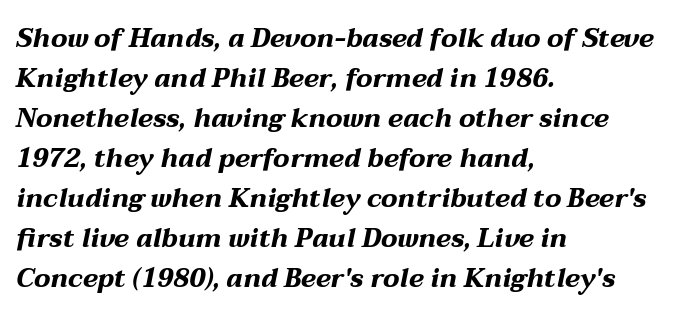
The image shows 26 px bold type, italic (leaning right); set left-aligned, normal line spacing (1.54x), normal letter spacing, not underlined.
